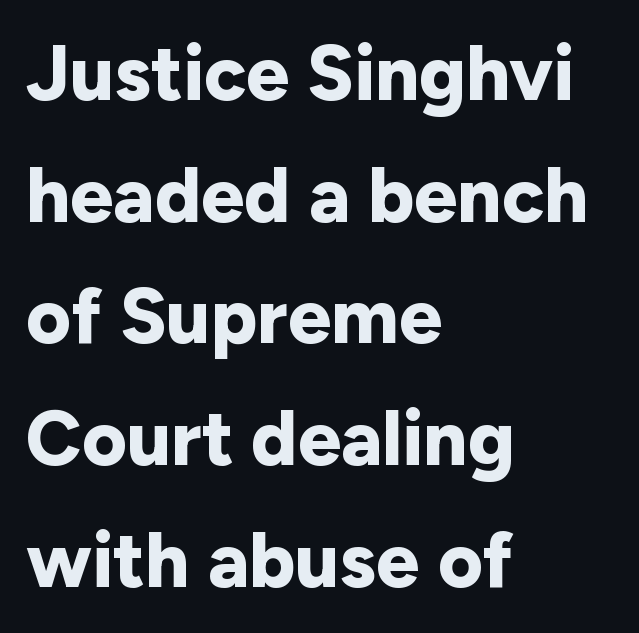
Q: Is the text bold? A: Yes.
Q: Is the text italic (slanted)? A: No, it is upright.
Q: Is the typeface a serif or a sans-serif typeface? A: Sans-serif.
Q: Is the text underlined? A: No.
Q: How is the paragraph aligned? A: Left-aligned.
Q: Is the spacing between letters normal or unusually wide? A: Normal.
Q: Is the spacing between lines tight, normal or loose? A: Normal.
Q: Width (condensed, normal, or wide)? A: Normal.
Q: Stroke contrast? A: Low.
Q: x-height? A: Medium.
Q: Monospaced? A: No.
